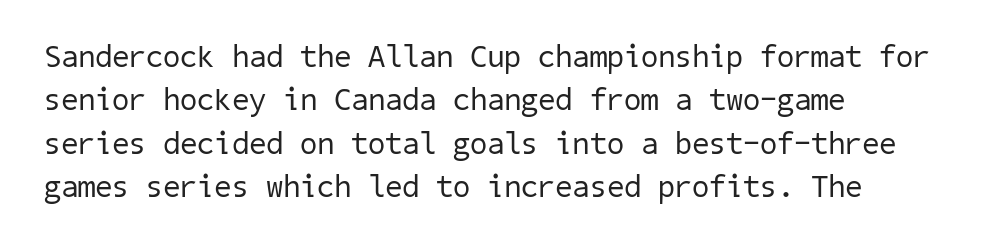
Q: Is the text bold? A: No.
Q: Is the typeface a serif or a sans-serif typeface? A: Sans-serif.
Q: Is the text underlined? A: No.
Q: How is the paragraph aligned? A: Left-aligned.
Q: Is the spacing between letters normal or unusually wide? A: Normal.
Q: Is the spacing between lines tight, normal or loose? A: Normal.
Q: Width (condensed, normal, or wide)? A: Normal.
Q: Stroke contrast? A: Low.
Q: x-height? A: Medium.
